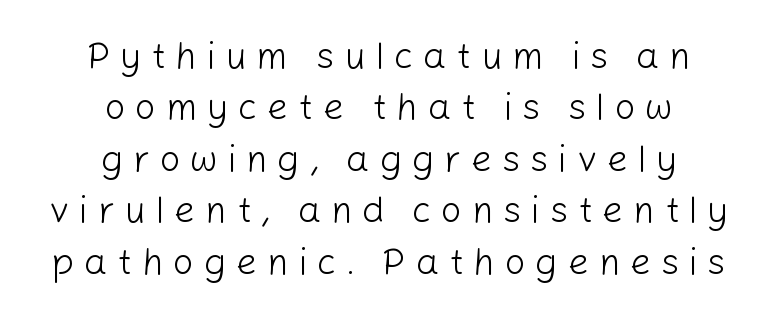
Q: Is the text bold? A: No.
Q: Is the text italic (slanted)? A: No, it is upright.
Q: Is the typeface a serif or a sans-serif typeface? A: Sans-serif.
Q: Is the text underlined? A: No.
Q: How is the paragraph aligned? A: Centered.
Q: Is the spacing between letters normal or unusually wide? A: Unusually wide.
Q: Is the spacing between lines tight, normal or loose? A: Normal.
Q: Width (condensed, normal, or wide)? A: Normal.
Q: Stroke contrast? A: Low.
Q: x-height? A: Medium.
Q: Monospaced? A: No.
